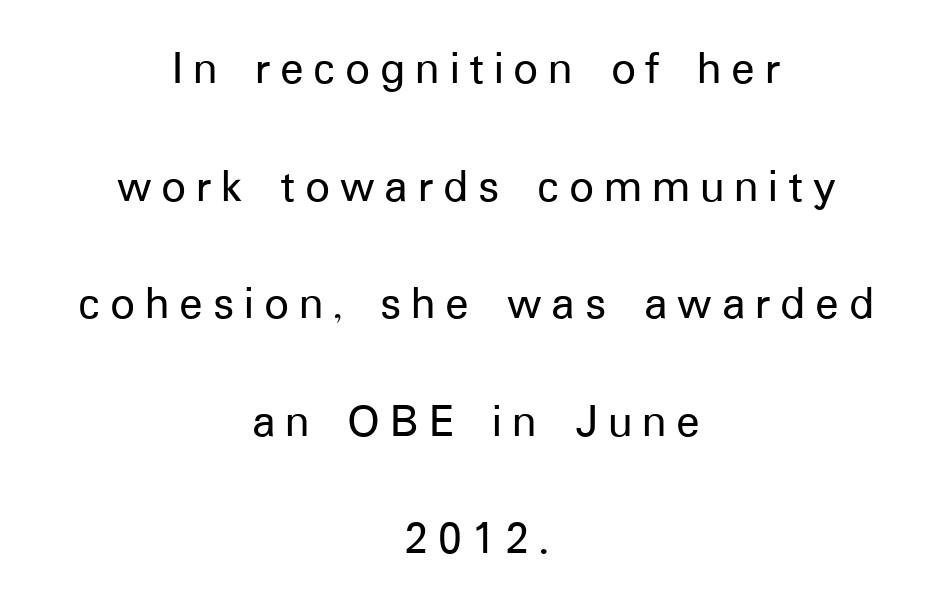
The image shows 49 px sans-serif type, upright; set centered, loose line spacing (2.4x), unusually wide letter spacing (+0.2 em), not underlined; low stroke contrast and a medium x-height.
